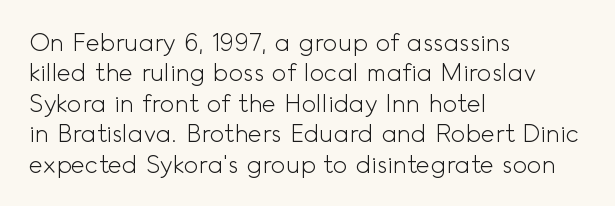
Q: Is the text bold? A: No.
Q: Is the text italic (slanted)? A: No, it is upright.
Q: Is the text underlined? A: No.
Q: How is the paragraph aligned? A: Left-aligned.
Q: Is the spacing between letters normal or unusually wide? A: Normal.
Q: Is the spacing between lines tight, normal or loose? A: Normal.
